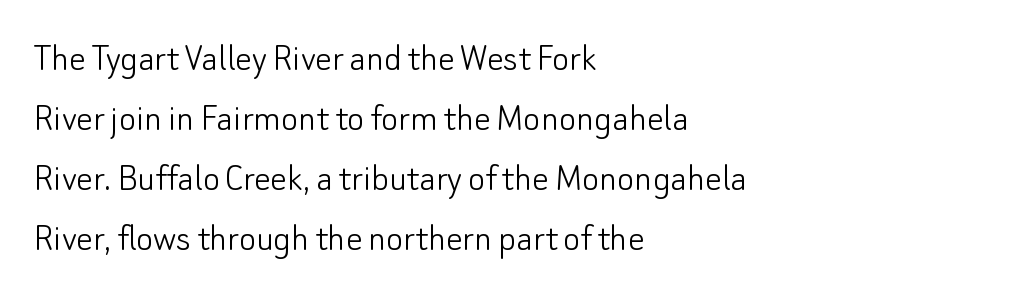
Q: Is the text bold? A: No.
Q: Is the text italic (slanted)? A: No, it is upright.
Q: Is the typeface a serif or a sans-serif typeface? A: Sans-serif.
Q: Is the text underlined? A: No.
Q: How is the paragraph aligned? A: Left-aligned.
Q: Is the spacing between letters normal or unusually wide? A: Normal.
Q: Is the spacing between lines tight, normal or loose? A: Normal.
Q: Width (condensed, normal, or wide)? A: Normal.
Q: Stroke contrast? A: Low.
Q: x-height? A: Small.
Q: Monospaced? A: No.
